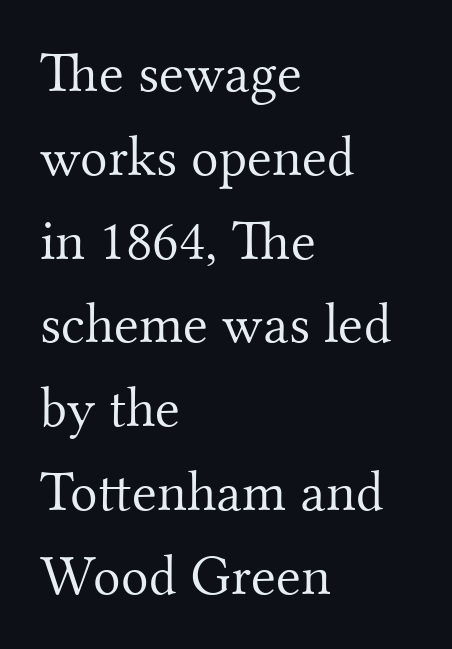
On a weight scale, this lands at 450 or below. Each letter keeps its own natural width here, so spacing adapts to shape. Descenders hang freely into open space. Look at the bottom of the vertical strokes: they flare into serifs here.
